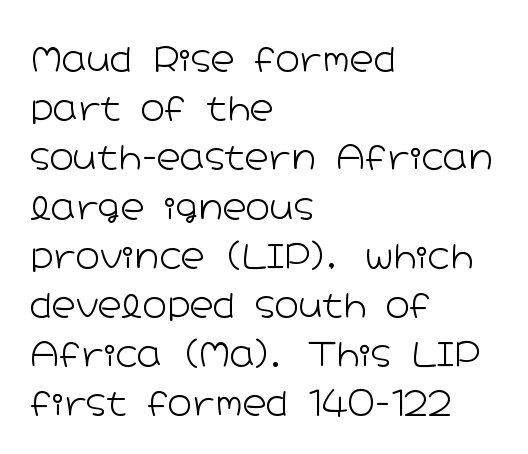
The image shows 33 px light, wide sans-serif type, upright; set left-aligned, normal line spacing (1.49x), normal letter spacing, not underlined; low stroke contrast and a medium x-height.
